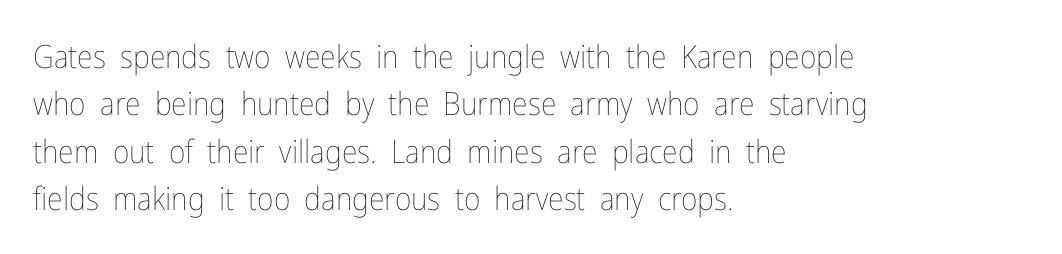
This sample is left-justified, so line endings fall wherever the words run out. This is roman type, the default non-slanted kind. The lines sit at an ordinary, default distance from one another. The passage shown is typed in a proportional face where columns would drift. This rendering leaves character spacing at its baseline value.
